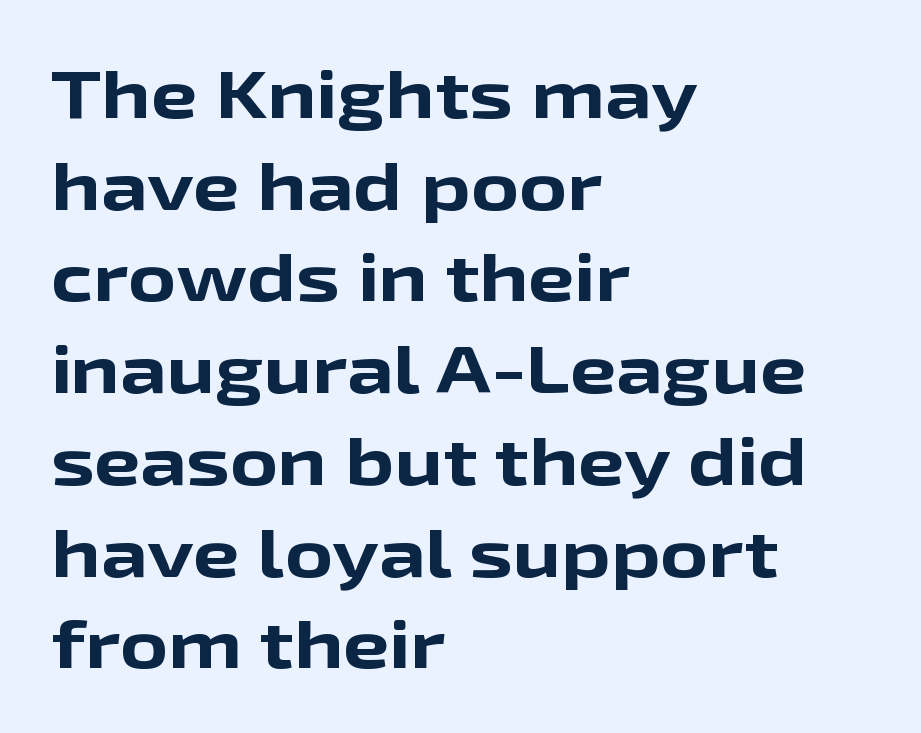
The image shows 66 px bold, wide sans-serif type, upright; set left-aligned, normal line spacing (1.39x), normal letter spacing, not underlined; low stroke contrast and a medium x-height.
